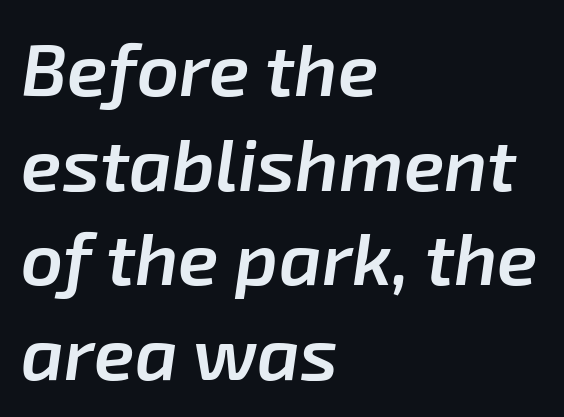
Does extra space separate the letters? No, they use regular spacing. Varying glyph widths throughout — classic text-font behaviour. Short and long lines alike share a common starting point at left. The block of text has a typical density, with ordinary space between rows.
